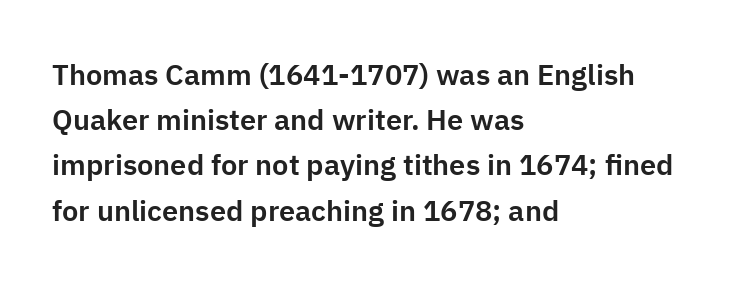
The image shows 29 px sans-serif type, upright; set left-aligned, normal line spacing (1.56x), normal letter spacing, not underlined; low stroke contrast and a medium x-height.
